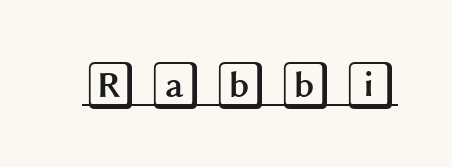
The image shows 49 px wide type, upright; set unusually wide letter spacing (+0.23 em), underlined; a large x-height.
